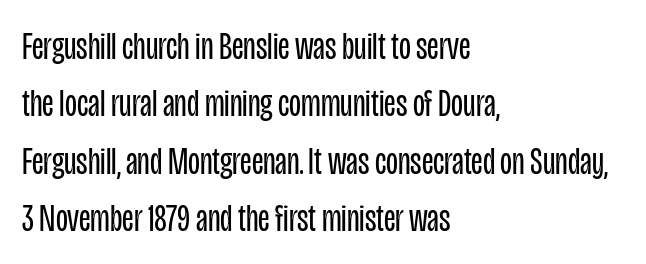
Q: Is the text bold? A: No.
Q: Is the text italic (slanted)? A: No, it is upright.
Q: Is the typeface a serif or a sans-serif typeface? A: Sans-serif.
Q: Is the text underlined? A: No.
Q: How is the paragraph aligned? A: Left-aligned.
Q: Is the spacing between letters normal or unusually wide? A: Normal.
Q: Is the spacing between lines tight, normal or loose? A: Normal.
Q: Width (condensed, normal, or wide)? A: Condensed.
Q: Stroke contrast? A: Low.
Q: x-height? A: Large.
Q: Monospaced? A: No.
